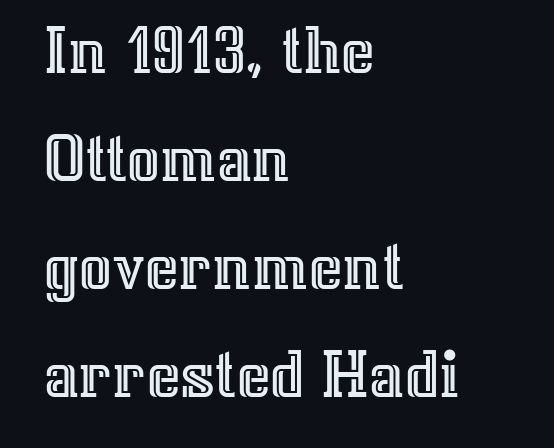
{"italic": "no", "width": "normal", "x_height": "medium", "monospaced": "no", "underline": "no", "align": "left", "line_spacing": "normal", "line_spacing_ratio": 1.5, "letter_spacing": "normal", "letter_spacing_em": 0.0, "glyph_px": 72}
